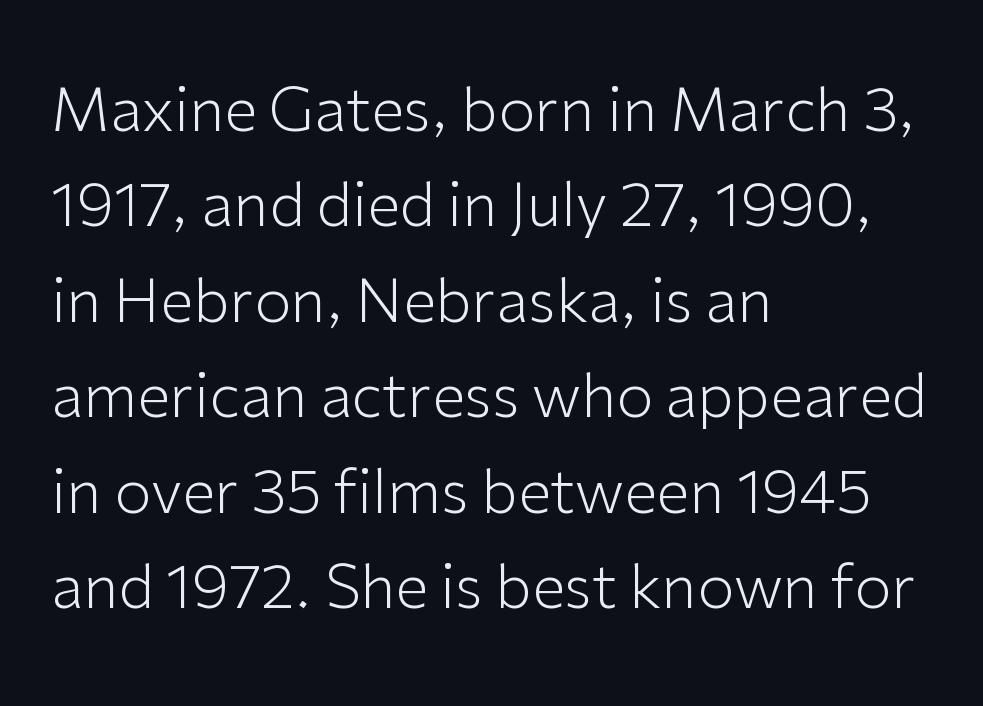
The foot of each line stays bare and open. You could not count columns in this text — the font is proportionally spaced. Reading down the column, the eye jumps a familiar distance to each next line. In terms of letterspacing, this is plain default setting. Unlike italic type, these characters show no tilt at all. In CSS terms this would be text-align: left.
